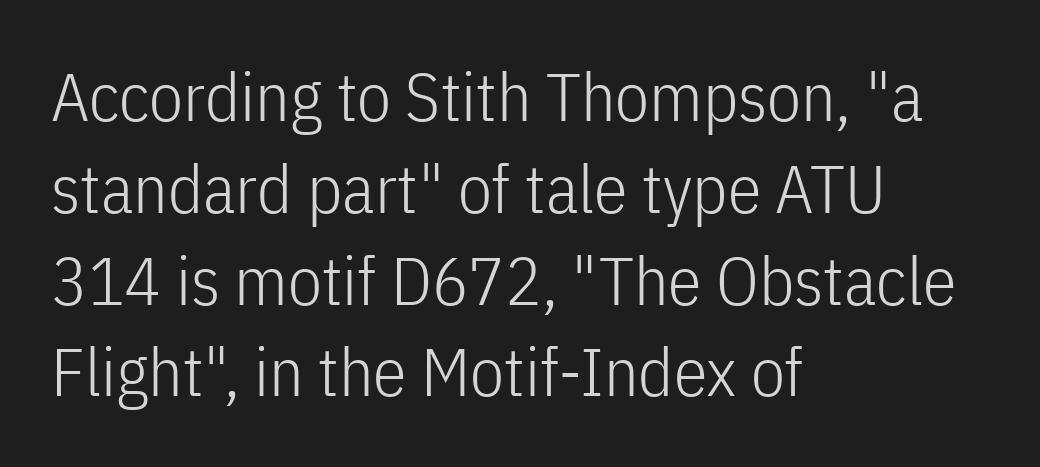
Q: Is the text bold? A: No.
Q: Is the text italic (slanted)? A: No, it is upright.
Q: Is the typeface a serif or a sans-serif typeface? A: Sans-serif.
Q: Is the text underlined? A: No.
Q: How is the paragraph aligned? A: Left-aligned.
Q: Is the spacing between letters normal or unusually wide? A: Normal.
Q: Is the spacing between lines tight, normal or loose? A: Normal.
Q: Width (condensed, normal, or wide)? A: Condensed.
Q: Stroke contrast? A: Low.
Q: x-height? A: Medium.
Q: Monospaced? A: No.
